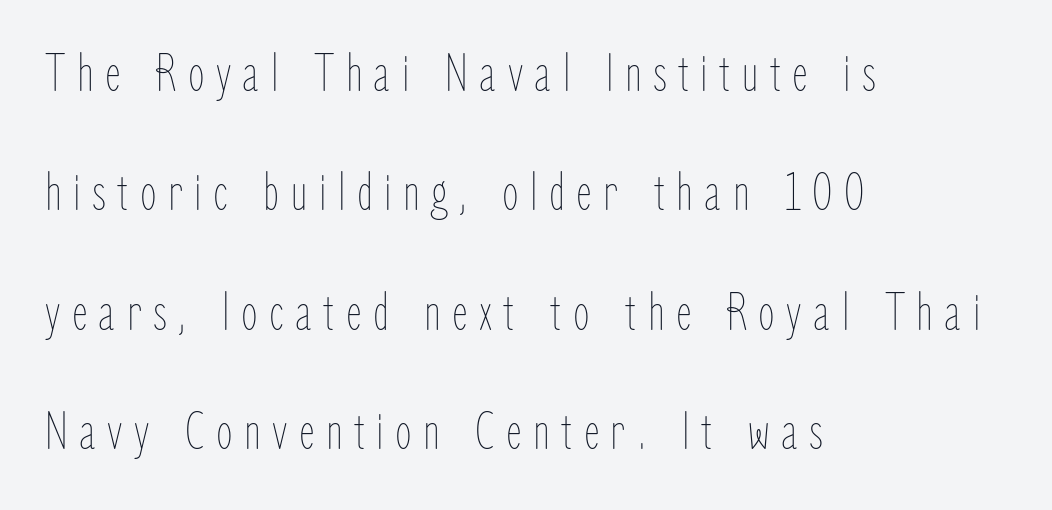
{"italic": "no", "bold": "no", "weight": "thin", "width": "condensed", "stroke_contrast": "low", "x_height": "medium", "monospaced": "no", "underline": "no", "align": "left", "line_spacing": "loose", "line_spacing_ratio": 2.21, "letter_spacing": "wide", "letter_spacing_em": 0.21, "glyph_px": 54}
